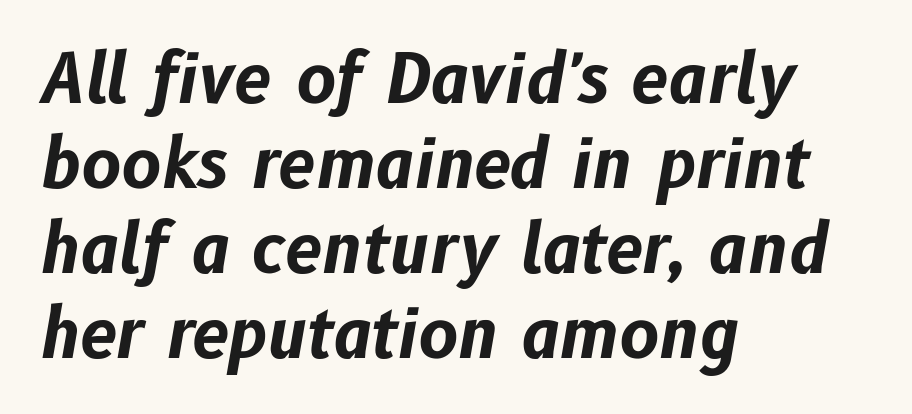
{"italic": "yes", "lean": "right", "slant_degrees": 10, "bold": "yes", "weight": "bold", "width": "normal", "stroke_contrast": "low", "x_height": "medium", "monospaced": "no", "underline": "no", "align": "left", "line_spacing": "normal", "line_spacing_ratio": 1.27, "letter_spacing": "normal", "letter_spacing_em": 0.0, "glyph_px": 67}
